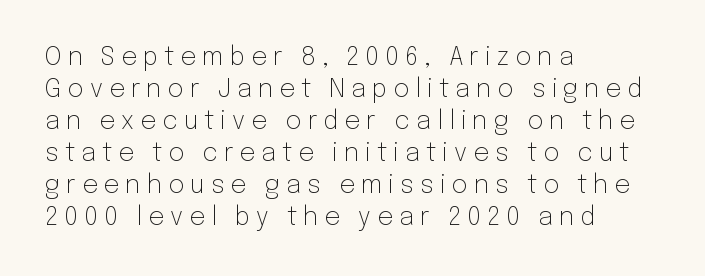
{"italic": "no", "bold": "no", "underline": "no", "align": "left", "line_spacing": "normal", "line_spacing_ratio": 1.28, "letter_spacing": "wide", "letter_spacing_em": 0.24, "glyph_px": 25}
